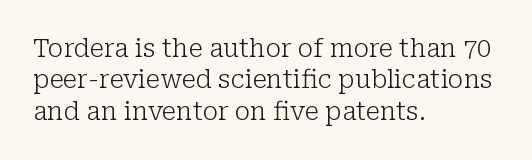
The image shows 25 px text type, upright; set left-aligned, normal line spacing (1.26x), normal letter spacing, not underlined.
